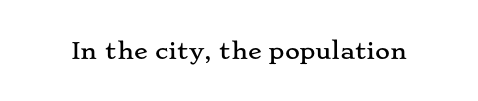
The image shows 23 px text type, upright; set normal letter spacing, not underlined.
